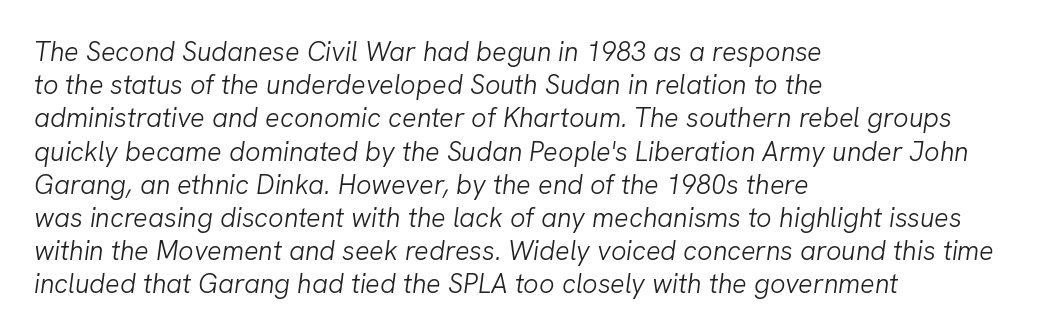
{"italic": "yes", "lean": "right", "slant_degrees": 8, "bold": "no", "underline": "no", "align": "left", "line_spacing_ratio": 1.23, "letter_spacing": "normal", "letter_spacing_em": 0.0, "glyph_px": 27}
